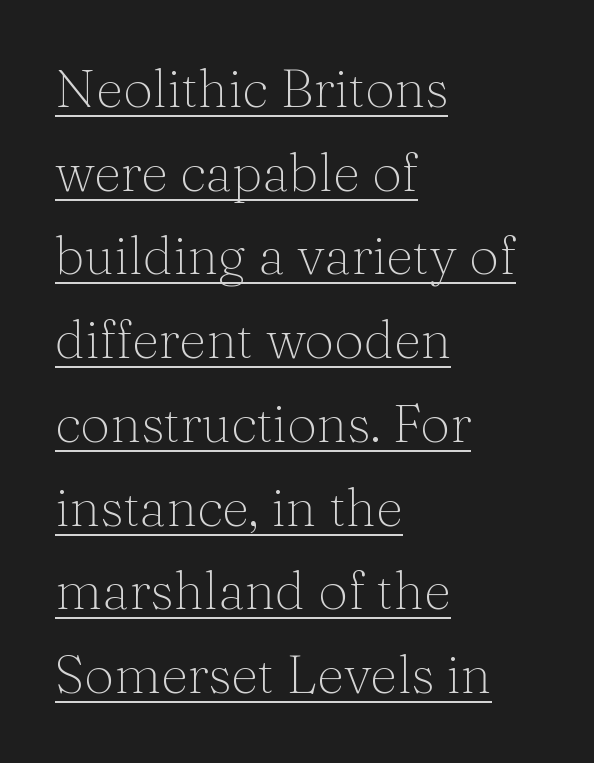
The image shows 53 px thin serif type, upright; set left-aligned, normal line spacing (1.58x), normal letter spacing, underlined; medium stroke contrast and a medium x-height.
